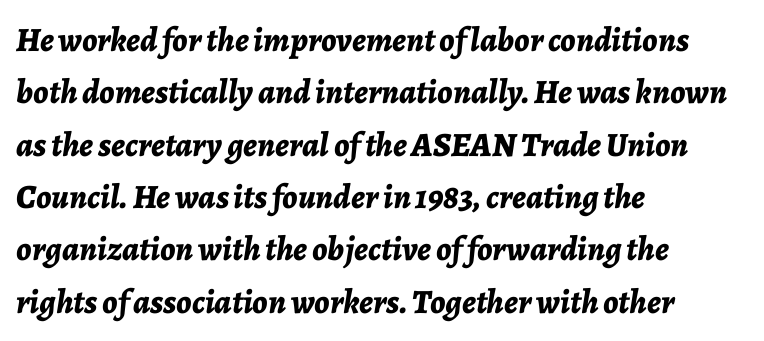
The image shows 34 px bold type, italic (leaning right); set left-aligned, normal line spacing (1.54x), normal letter spacing, not underlined; low stroke contrast and a medium x-height.
